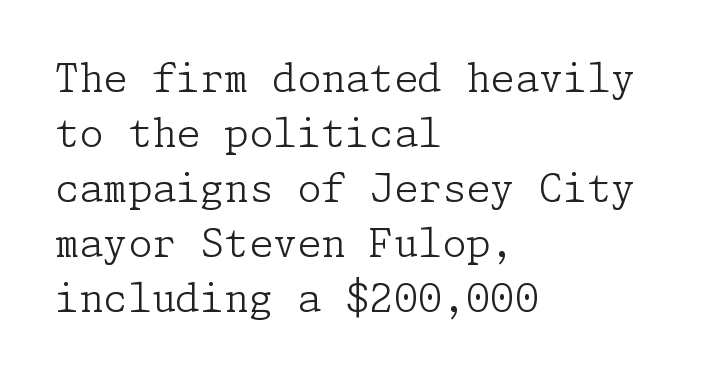
{"serif": "yes", "italic": "no", "bold": "no", "weight": "light", "width": "normal", "stroke_contrast": "low", "x_height": "medium", "underline": "no", "align": "left", "line_spacing": "normal", "line_spacing_ratio": 1.41, "letter_spacing": "normal", "letter_spacing_em": 0.0, "glyph_px": 39}
